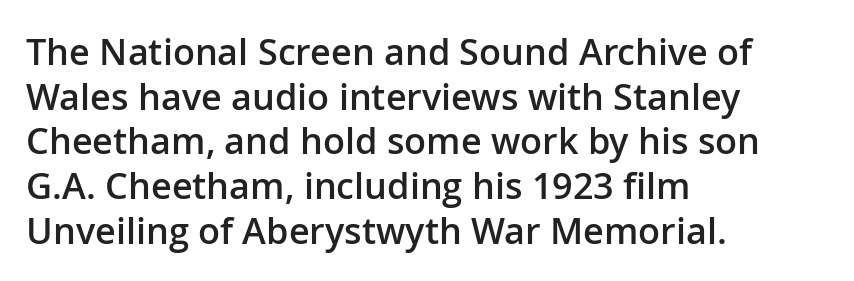
Q: Is the text bold? A: Semi-bold.
Q: Is the text italic (slanted)? A: No, it is upright.
Q: Is the typeface a serif or a sans-serif typeface? A: Sans-serif.
Q: Is the text underlined? A: No.
Q: How is the paragraph aligned? A: Left-aligned.
Q: Is the spacing between letters normal or unusually wide? A: Normal.
Q: Width (condensed, normal, or wide)? A: Normal.
Q: Stroke contrast? A: Low.
Q: x-height? A: Medium.
Q: Monospaced? A: No.
